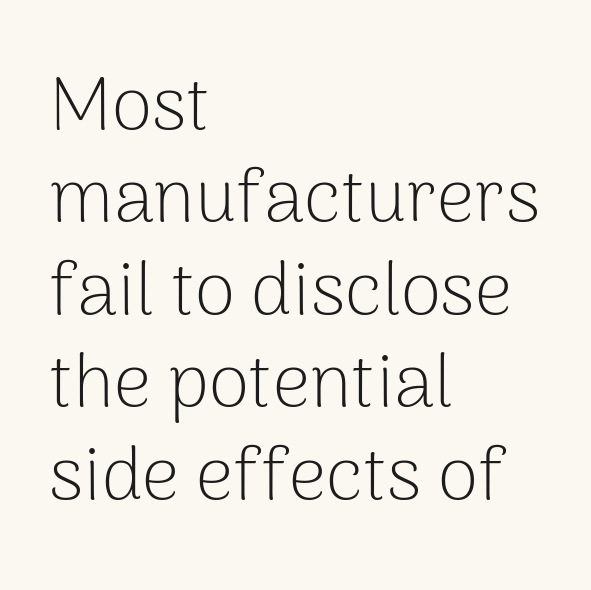
Q: Is the text bold? A: No.
Q: Is the text italic (slanted)? A: No, it is upright.
Q: Is the typeface a serif or a sans-serif typeface? A: Sans-serif.
Q: Is the text underlined? A: No.
Q: How is the paragraph aligned? A: Left-aligned.
Q: Is the spacing between letters normal or unusually wide? A: Normal.
Q: Is the spacing between lines tight, normal or loose? A: Normal.
Q: Width (condensed, normal, or wide)? A: Normal.
Q: Stroke contrast? A: Low.
Q: x-height? A: Medium.
Q: Monospaced? A: No.
